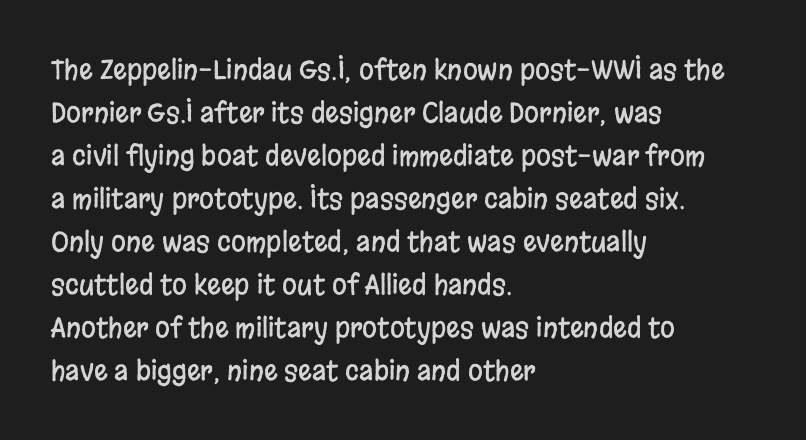
The image shows 27 px text type, upright; set left-aligned, normal line spacing (1.59x), normal letter spacing, not underlined.
